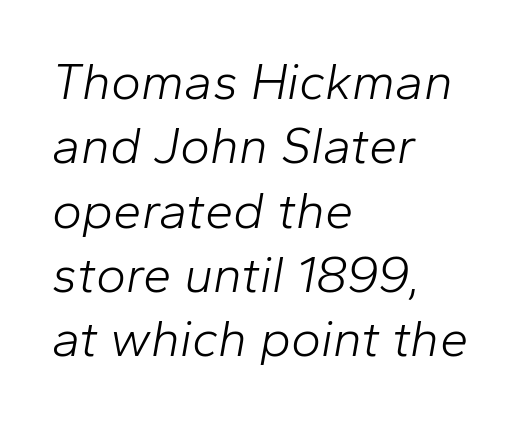
{"italic": "yes", "lean": "right", "slant_degrees": 10, "bold": "no", "weight": "light", "width": "normal", "stroke_contrast": "low", "x_height": "medium", "monospaced": "no", "underline": "no", "align": "left", "line_spacing": "normal", "line_spacing_ratio": 1.26, "letter_spacing": "normal", "letter_spacing_em": 0.0, "glyph_px": 51}
